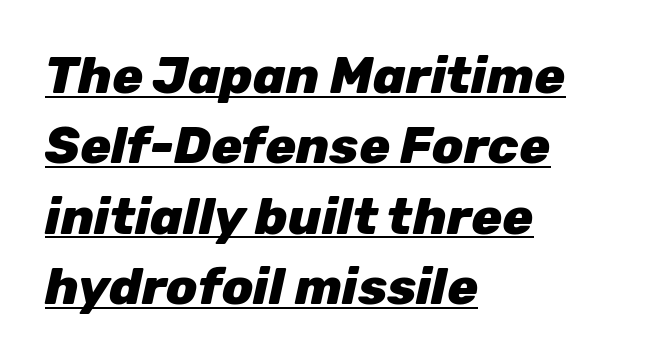
Q: Is the text bold? A: Yes.
Q: Is the text italic (slanted)? A: Yes, it leans right by about 12 degrees.
Q: Is the text underlined? A: Yes.
Q: How is the paragraph aligned? A: Left-aligned.
Q: Is the spacing between letters normal or unusually wide? A: Normal.
Q: Is the spacing between lines tight, normal or loose? A: Normal.
Q: Width (condensed, normal, or wide)? A: Normal.
Q: Stroke contrast? A: Low.
Q: x-height? A: Medium.
Q: Monospaced? A: No.
